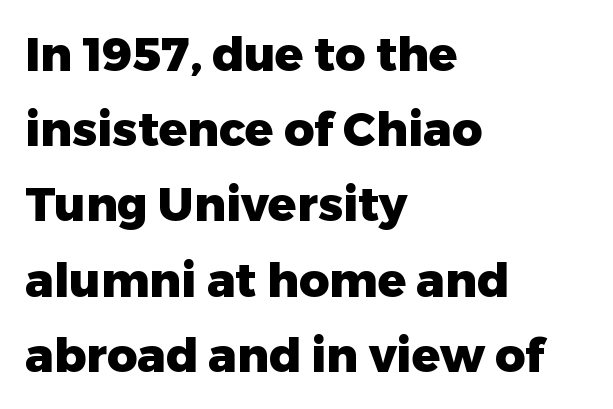
The characters display no serif detailing; their extremities are plain. The lines in this sample share a left origin and differ only in where they stop. This is heavy type, rendered in bold. The block of text has a typical density, with ordinary space between rows. Is this a fixed-width face? No — the glyphs have proportional, varying widths.
